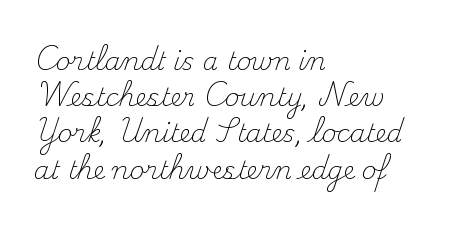
{"bold": "no", "underline": "no", "align": "left", "line_spacing": "normal", "line_spacing_ratio": 1.45, "letter_spacing": "normal", "letter_spacing_em": 0.0, "glyph_px": 25}
